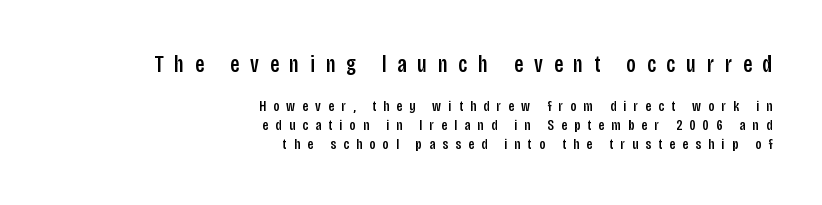
When letters stand straight like this, we call the style roman or upright. The type is letterspaced generously, with wide tracking. The emphasis by scale lands on block number one, above. Reading down the block, your eye finds every line finishing at a fixed right position. Only glyphs here, with clear space below each row. Regarding leading, the lines here are spaced in the standard way.
